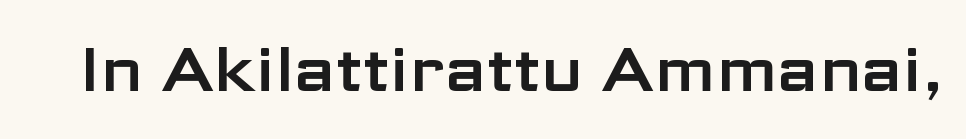
The image shows 62 px wide sans-serif type, upright; set normal letter spacing, not underlined; low stroke contrast and a medium x-height.
